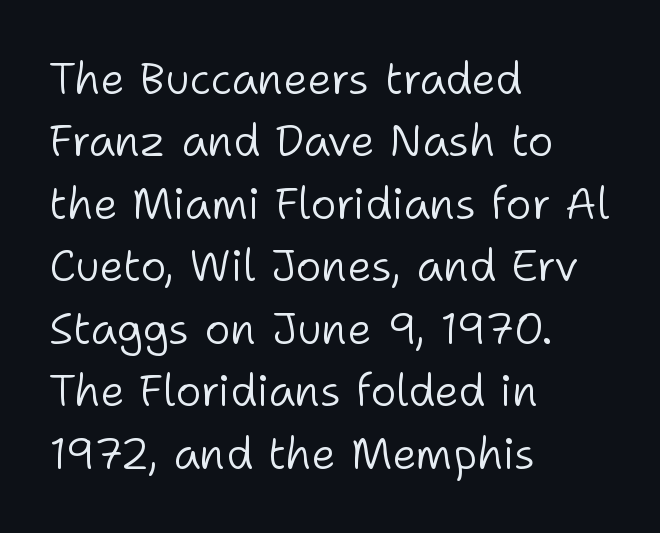
Q: Is the text bold? A: No.
Q: Is the text italic (slanted)? A: No, it is upright.
Q: Is the typeface a serif or a sans-serif typeface? A: Sans-serif.
Q: Is the text underlined? A: No.
Q: How is the paragraph aligned? A: Left-aligned.
Q: Is the spacing between letters normal or unusually wide? A: Normal.
Q: Is the spacing between lines tight, normal or loose? A: Normal.
Q: Width (condensed, normal, or wide)? A: Normal.
Q: Stroke contrast? A: Low.
Q: x-height? A: Medium.
Q: Monospaced? A: No.
